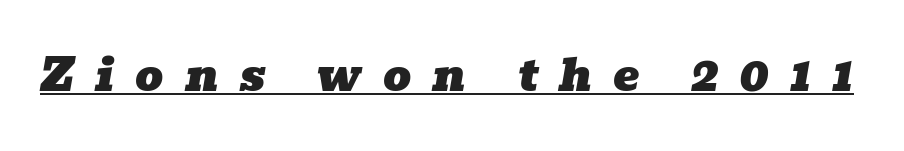
The image shows 44 px wide serif type, italic (leaning right); set unusually wide letter spacing (+0.48 em), underlined; low stroke contrast and a medium x-height.
